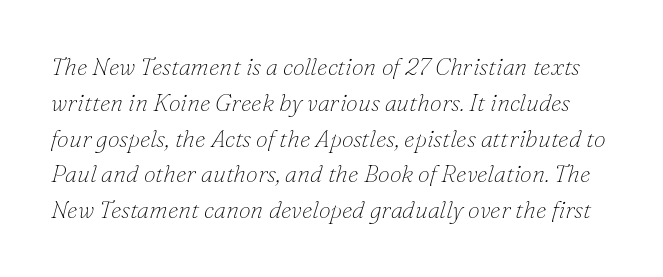
Interline gaps are of average width in this sample. Is this a heavy cut? Hardly; it is regular or lighter. Anything drawn beneath the words? Only blank space. Students, note that the glyphs here touch the page at normal intervals. Slanted lettering throughout.
